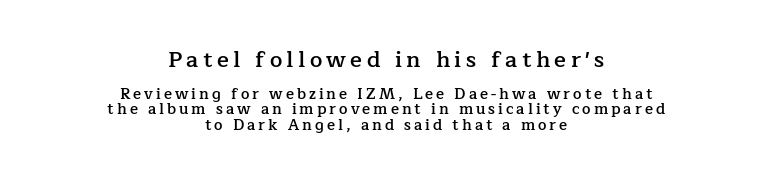
{"italic": "no", "bold": "semi", "underline": "no", "align": "center", "line_spacing": "tight", "line_spacing_ratio": 1.02, "letter_spacing": "wide", "letter_spacing_em": 0.2, "larger_block": "first", "size_ratio": 1.47, "glyph_px": 22}
